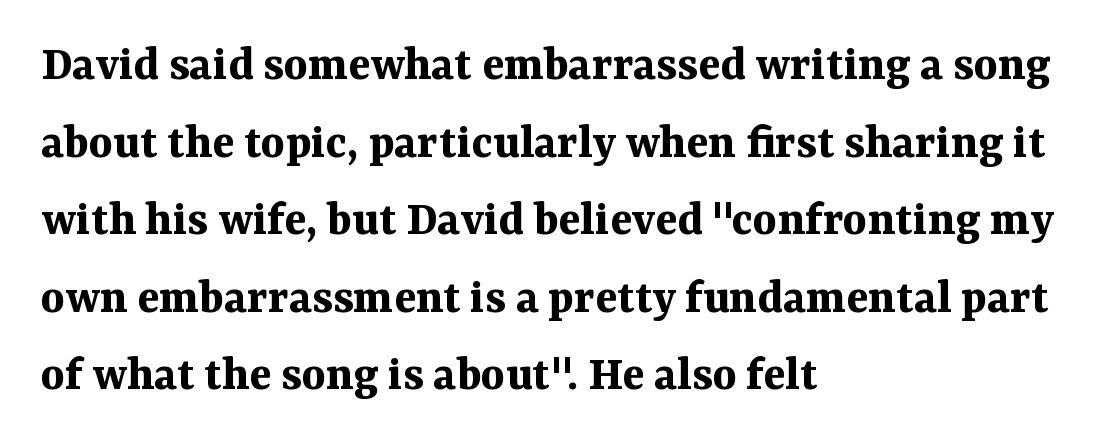
Q: Is the text bold? A: Yes.
Q: Is the text italic (slanted)? A: No, it is upright.
Q: Is the typeface a serif or a sans-serif typeface? A: Serif.
Q: Is the text underlined? A: No.
Q: How is the paragraph aligned? A: Left-aligned.
Q: Is the spacing between letters normal or unusually wide? A: Normal.
Q: Is the spacing between lines tight, normal or loose? A: Normal.
Q: Width (condensed, normal, or wide)? A: Normal.
Q: Stroke contrast? A: Medium.
Q: x-height? A: Medium.
Q: Monospaced? A: No.
